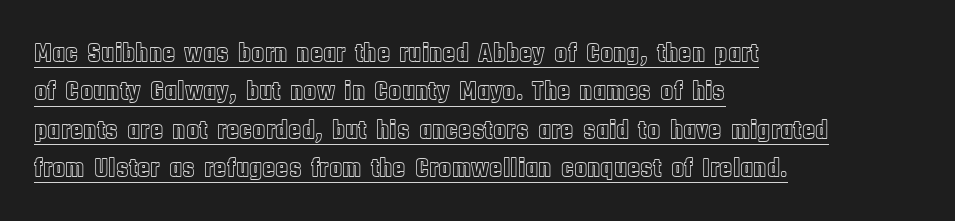
Q: Is the text italic (slanted)? A: No, it is upright.
Q: Is the text underlined? A: Yes.
Q: How is the paragraph aligned? A: Left-aligned.
Q: Is the spacing between letters normal or unusually wide? A: Normal.
Q: Is the spacing between lines tight, normal or loose? A: Normal.
